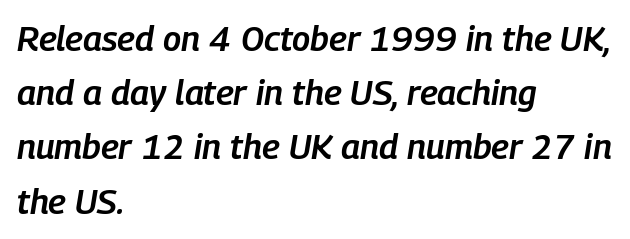
The image shows 35 px semibold, condensed type, italic (leaning right); set left-aligned, normal line spacing (1.55x), normal letter spacing, not underlined; low stroke contrast and a medium x-height.
